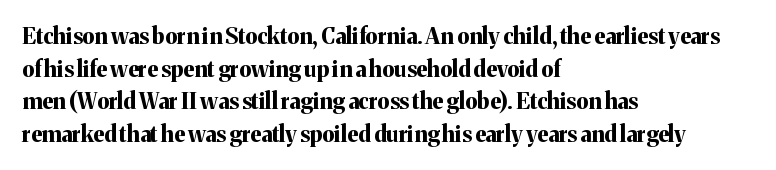
{"italic": "no", "bold": "yes", "underline": "no", "align": "left", "line_spacing": "normal", "line_spacing_ratio": 1.48, "letter_spacing": "normal", "letter_spacing_em": 0.0, "glyph_px": 22}
